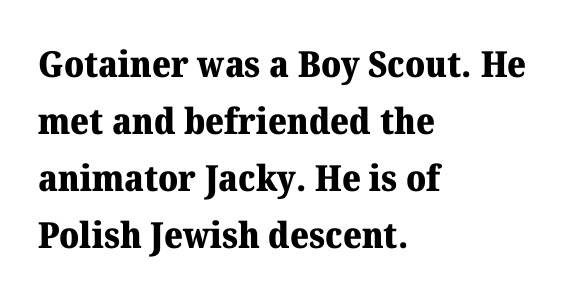
The image shows 36 px heavy serif type, upright; set left-aligned, normal line spacing (1.58x), normal letter spacing, not underlined; medium stroke contrast and a medium x-height.
